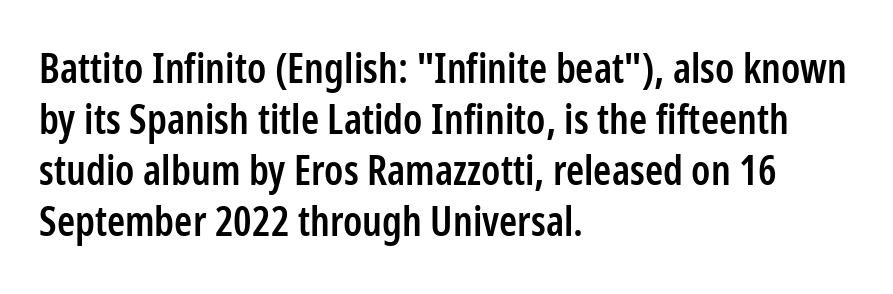
{"serif": "no", "italic": "no", "bold": "semi", "weight": "semibold", "width": "condensed", "stroke_contrast": "low", "x_height": "medium", "monospaced": "no", "underline": "no", "align": "left", "line_spacing_ratio": 1.24, "letter_spacing": "normal", "letter_spacing_em": 0.0, "glyph_px": 41}
